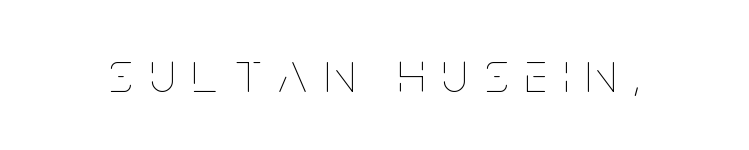
Q: Is the text bold? A: No.
Q: Is the text italic (slanted)? A: No, it is upright.
Q: Is the text underlined? A: No.
Q: Is the spacing between letters normal or unusually wide? A: Unusually wide.
Q: Width (condensed, normal, or wide)? A: Condensed.
Q: Stroke contrast? A: Low.
Q: x-height? A: Large.
Q: Monospaced? A: No.
